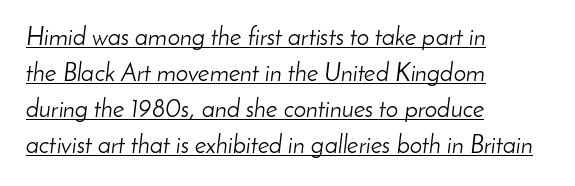
Q: Is the text bold? A: No.
Q: Is the text italic (slanted)? A: Yes, it leans right by about 8 degrees.
Q: Is the text underlined? A: Yes.
Q: How is the paragraph aligned? A: Left-aligned.
Q: Is the spacing between letters normal or unusually wide? A: Normal.
Q: Is the spacing between lines tight, normal or loose? A: Normal.
